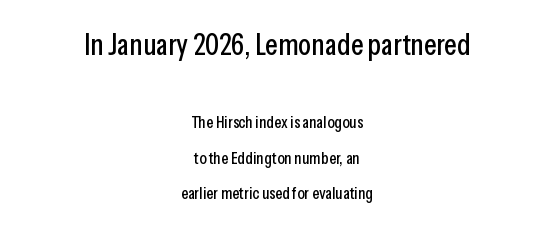
Q: Is the text italic (slanted)? A: No, it is upright.
Q: Is the typeface a serif or a sans-serif typeface? A: Sans-serif.
Q: Is the text underlined? A: No.
Q: How is the paragraph aligned? A: Centered.
Q: Is the spacing between letters normal or unusually wide? A: Normal.
Q: Is the spacing between lines tight, normal or loose? A: Loose.
Q: Which block of text is set in a larger size, the first (top) or the second (bottom)? A: The first (top) one.
Q: Width (condensed, normal, or wide)? A: Condensed.
Q: Stroke contrast? A: Low.
Q: x-height? A: Medium.
Q: Monospaced? A: No.
